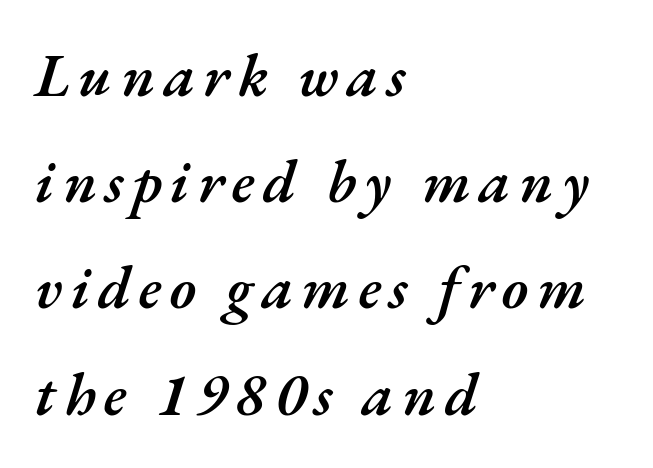
Varying glyph widths throughout — classic text-font behaviour. Does the copy run flush right? No — it runs flush left. You can tell it's italic because the verticals aren't actually vertical. Check under the words: just untouched page.
